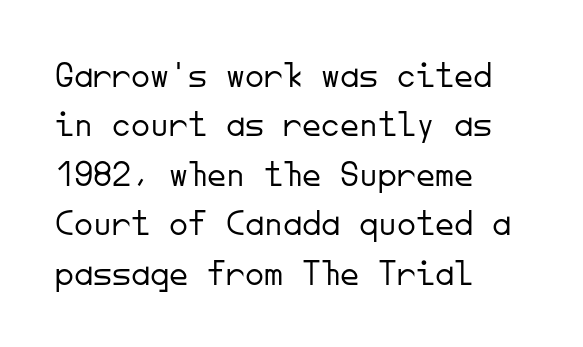
The image shows 38 px light sans-serif type, upright, monospaced; set left-aligned, normal line spacing (1.3x), normal letter spacing, not underlined; low stroke contrast and a small x-height.
